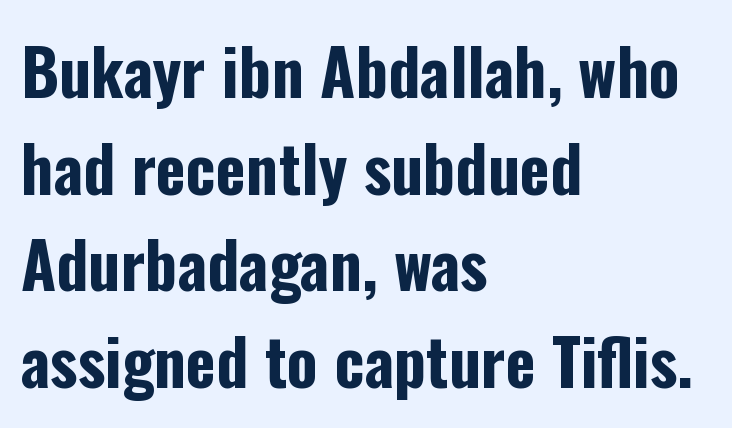
The image shows 64 px bold, condensed sans-serif type, upright; set left-aligned, normal line spacing (1.51x), normal letter spacing, not underlined; low stroke contrast and a medium x-height.
